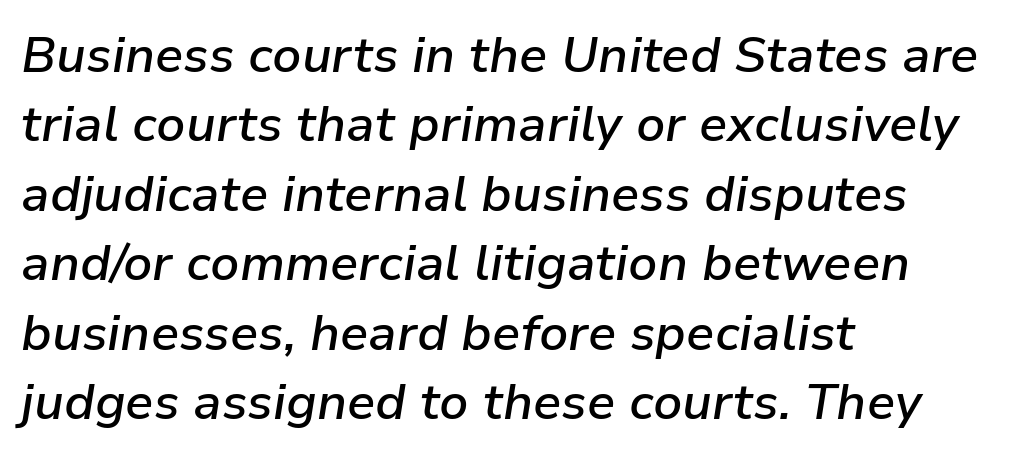
The image shows 50 px semibold type, italic (leaning right); set left-aligned, normal line spacing (1.39x), normal letter spacing, not underlined; low stroke contrast and a medium x-height.
